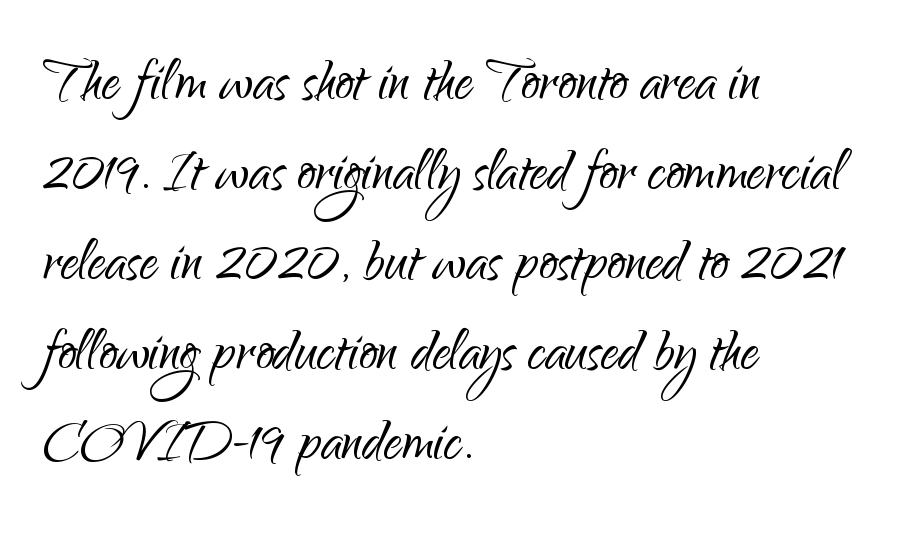
Q: Is the text bold? A: No.
Q: Is the text italic (slanted)? A: Yes.
Q: Is the typeface a serif or a sans-serif typeface? A: Sans-serif.
Q: Is the text underlined? A: No.
Q: How is the paragraph aligned? A: Left-aligned.
Q: Is the spacing between letters normal or unusually wide? A: Normal.
Q: Is the spacing between lines tight, normal or loose? A: Normal.
Q: Width (condensed, normal, or wide)? A: Normal.
Q: Stroke contrast? A: Low.
Q: x-height? A: Small.
Q: Monospaced? A: No.
